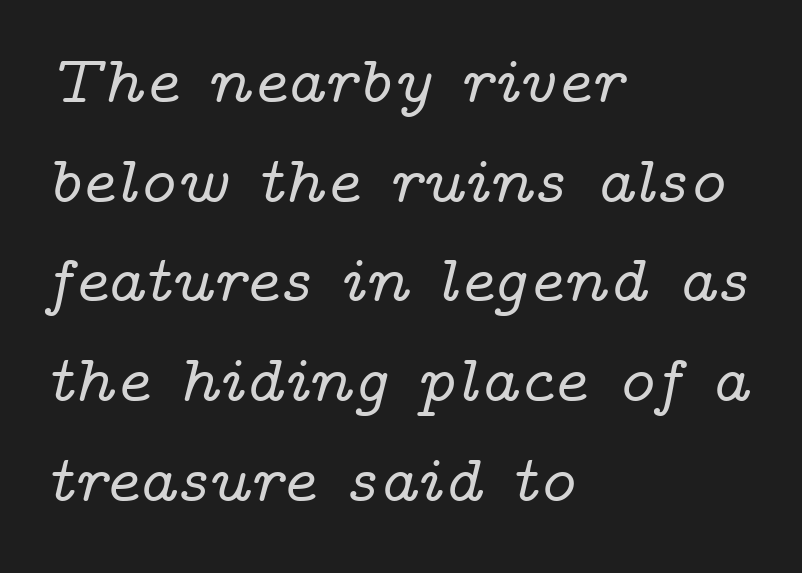
{"serif": "yes", "italic": "yes", "lean": "right", "slant_degrees": 14, "width": "wide", "stroke_contrast": "low", "x_height": "medium", "monospaced": "no", "underline": "no", "align": "left", "line_spacing": "normal", "line_spacing_ratio": 1.51, "letter_spacing": "normal", "letter_spacing_em": 0.0, "glyph_px": 66}
